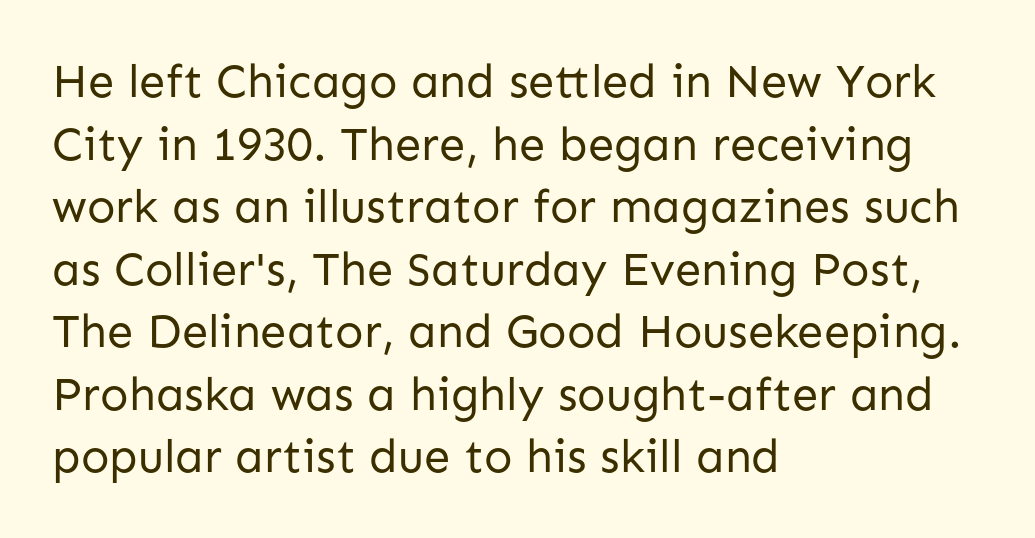
Q: Is the text bold? A: No.
Q: Is the text italic (slanted)? A: No, it is upright.
Q: Is the typeface a serif or a sans-serif typeface? A: Sans-serif.
Q: Is the text underlined? A: No.
Q: How is the paragraph aligned? A: Left-aligned.
Q: Is the spacing between letters normal or unusually wide? A: Normal.
Q: Is the spacing between lines tight, normal or loose? A: Normal.
Q: Width (condensed, normal, or wide)? A: Normal.
Q: Stroke contrast? A: Low.
Q: x-height? A: Medium.
Q: Monospaced? A: No.
